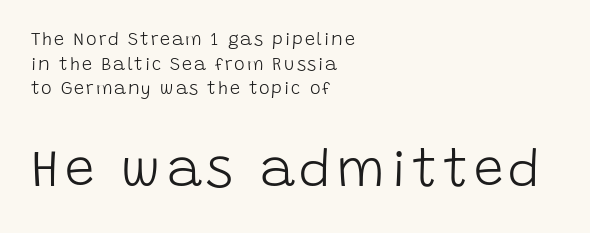
The image shows 53 px light sans-serif type, upright; set left-aligned, normal line spacing (1.37x), not underlined; the second (bottom) block is 2.94x larger; low stroke contrast and a large x-height.
